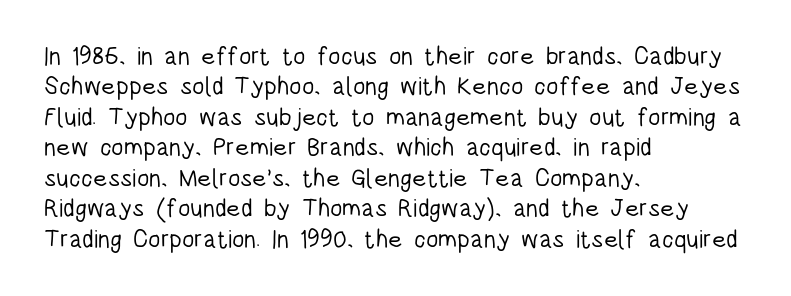
The image shows 25 px text type, upright; set left-aligned, line spacing 1.22x, normal letter spacing, not underlined.
